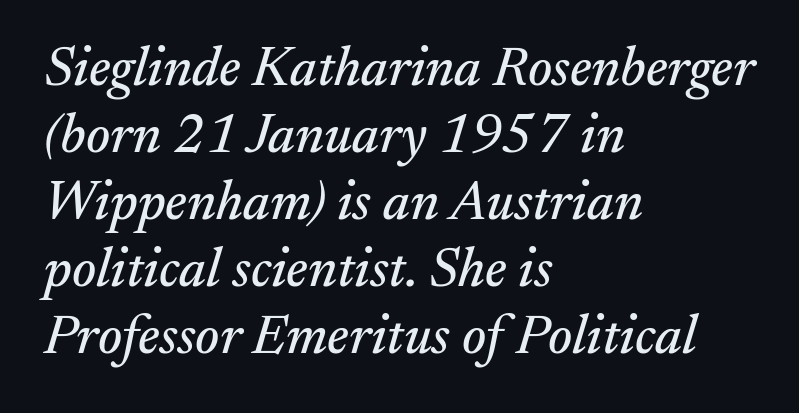
The image shows 55 px serif type, italic (leaning right); set left-aligned, line spacing 1.22x, normal letter spacing, not underlined; medium stroke contrast and a small x-height.
